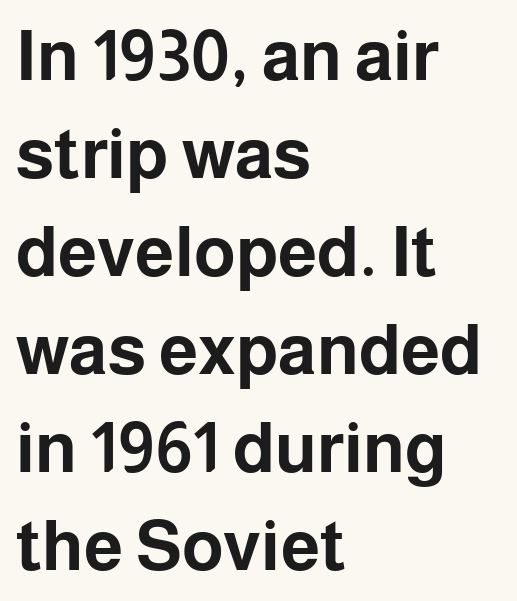
Horizontal alignment here is leftward, the default for most running prose. Looks like regular typesetting: each glyph gets only the width it needs. The rendering keeps characters at their native spacing. In terms of posture, this sample is upright.
